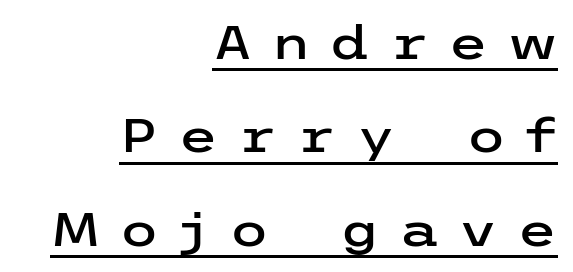
{"serif": "no", "italic": "no", "width": "wide", "stroke_contrast": "low", "x_height": "medium", "underline": "yes", "align": "right", "line_spacing": "loose", "line_spacing_ratio": 2.03, "letter_spacing": "wide", "letter_spacing_em": 0.41, "glyph_px": 46}
